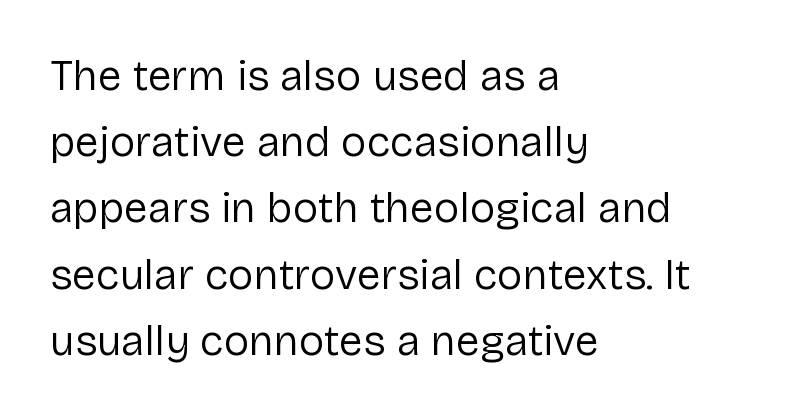
Q: Is the text bold? A: No.
Q: Is the text italic (slanted)? A: No, it is upright.
Q: Is the typeface a serif or a sans-serif typeface? A: Sans-serif.
Q: Is the text underlined? A: No.
Q: How is the paragraph aligned? A: Left-aligned.
Q: Is the spacing between letters normal or unusually wide? A: Normal.
Q: Is the spacing between lines tight, normal or loose? A: Normal.
Q: Width (condensed, normal, or wide)? A: Normal.
Q: Stroke contrast? A: Low.
Q: x-height? A: Medium.
Q: Monospaced? A: No.
